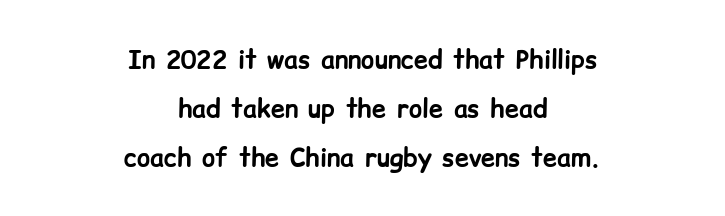
{"italic": "no", "bold": "yes", "underline": "no", "align": "center", "line_spacing": "loose", "line_spacing_ratio": 1.96, "letter_spacing": "normal", "letter_spacing_em": 0.0, "glyph_px": 25}
